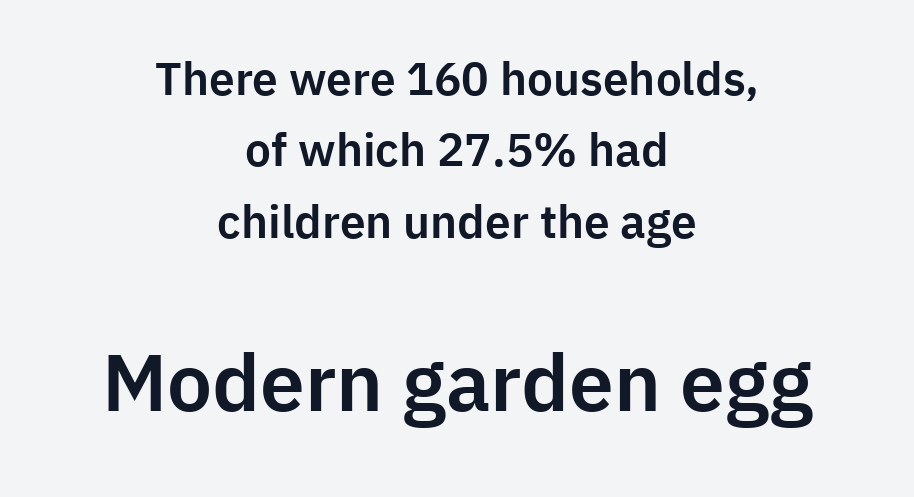
Varying glyph widths throughout — classic text-font behaviour. Beneath every word, the page is bare. Both edges are ragged and mirror each other, which tells us the setting is centered. The characters display no serif detailing; their extremities are plain.
